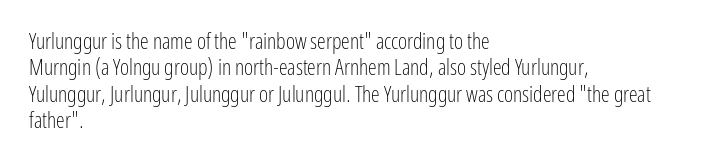
Q: Is the text bold? A: No.
Q: Is the text italic (slanted)? A: No, it is upright.
Q: Is the text underlined? A: No.
Q: How is the paragraph aligned? A: Left-aligned.
Q: Is the spacing between letters normal or unusually wide? A: Normal.
